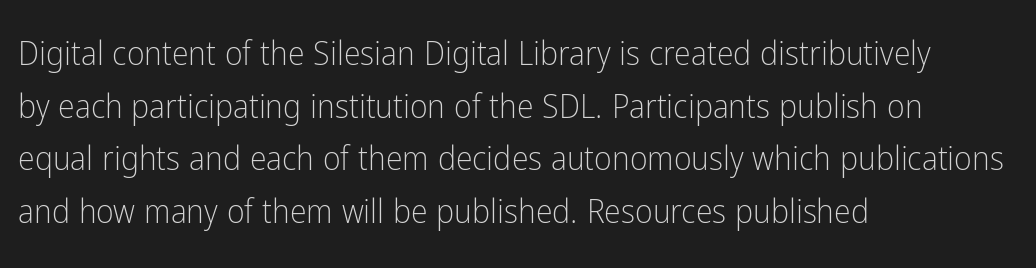
Q: Is the text bold? A: No.
Q: Is the text italic (slanted)? A: No, it is upright.
Q: Is the typeface a serif or a sans-serif typeface? A: Sans-serif.
Q: Is the text underlined? A: No.
Q: How is the paragraph aligned? A: Left-aligned.
Q: Is the spacing between letters normal or unusually wide? A: Normal.
Q: Is the spacing between lines tight, normal or loose? A: Normal.
Q: Width (condensed, normal, or wide)? A: Condensed.
Q: Stroke contrast? A: Low.
Q: x-height? A: Medium.
Q: Monospaced? A: No.
